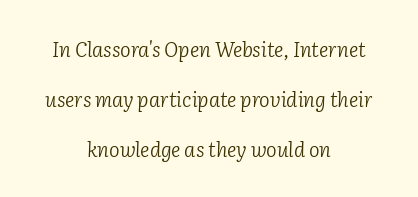
Q: Is the text bold? A: No.
Q: Is the text italic (slanted)? A: Yes, it leans right by about 2 degrees.
Q: Is the text underlined? A: No.
Q: How is the paragraph aligned? A: Centered.
Q: Is the spacing between letters normal or unusually wide? A: Normal.
Q: Is the spacing between lines tight, normal or loose? A: Loose.
